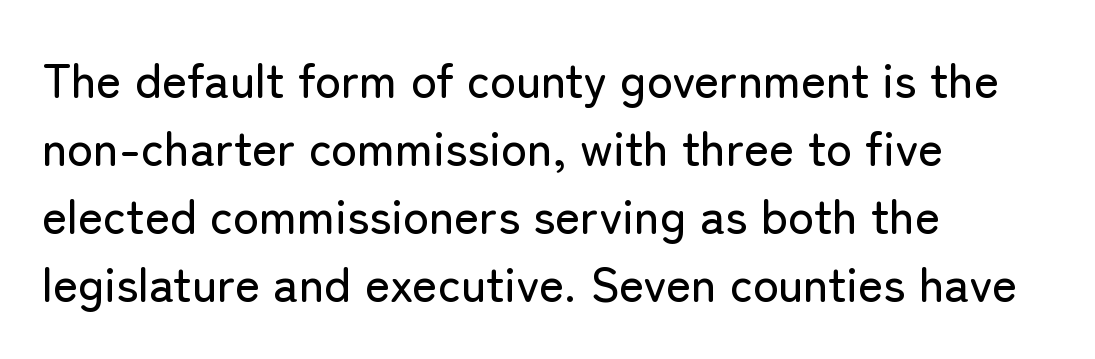
Q: Is the text italic (slanted)? A: No, it is upright.
Q: Is the typeface a serif or a sans-serif typeface? A: Sans-serif.
Q: Is the text underlined? A: No.
Q: How is the paragraph aligned? A: Left-aligned.
Q: Is the spacing between letters normal or unusually wide? A: Normal.
Q: Is the spacing between lines tight, normal or loose? A: Normal.
Q: Width (condensed, normal, or wide)? A: Normal.
Q: Stroke contrast? A: Low.
Q: x-height? A: Medium.
Q: Monospaced? A: No.
